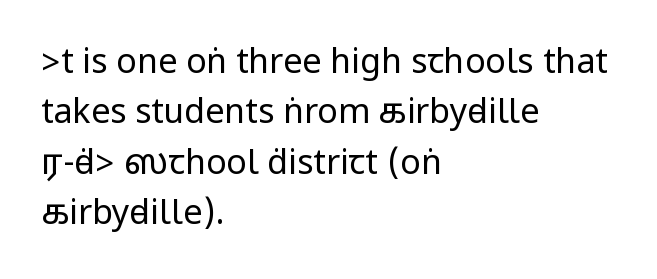
{"serif": "no", "italic": "no", "bold": "no", "weight": "regular", "width": "condensed", "stroke_contrast": "low", "underline": "no", "align": "left", "line_spacing": "normal", "line_spacing_ratio": 1.48, "letter_spacing": "normal", "letter_spacing_em": 0.0, "glyph_px": 34}
